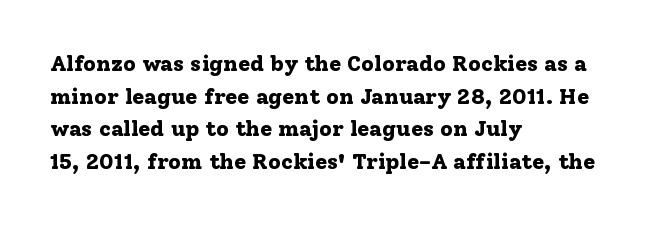
{"italic": "no", "bold": "yes", "underline": "no", "align": "left", "line_spacing": "normal", "line_spacing_ratio": 1.48, "letter_spacing": "normal", "letter_spacing_em": 0.0, "glyph_px": 22}
